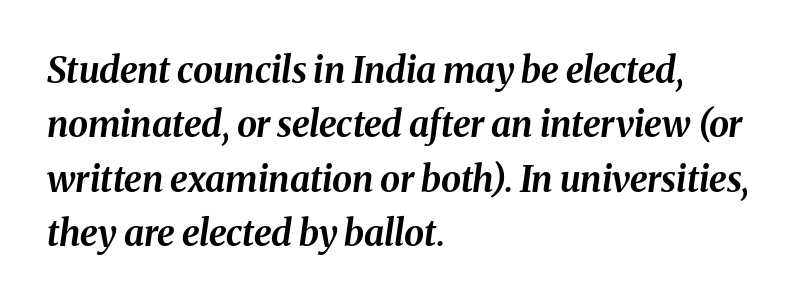
The image shows 36 px bold type, italic (leaning right); set left-aligned, normal line spacing (1.51x), normal letter spacing, not underlined; medium stroke contrast and a medium x-height.
